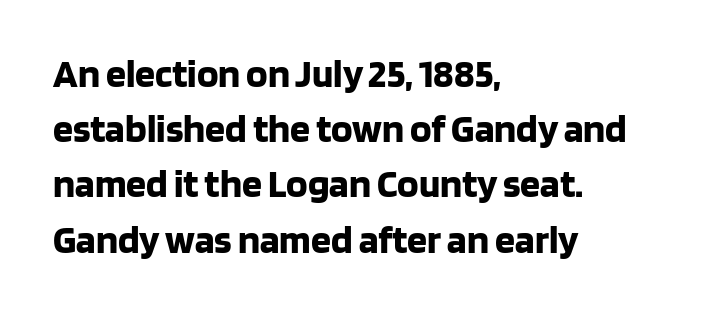
Q: Is the text bold? A: Yes.
Q: Is the text italic (slanted)? A: No, it is upright.
Q: Is the typeface a serif or a sans-serif typeface? A: Sans-serif.
Q: Is the text underlined? A: No.
Q: How is the paragraph aligned? A: Left-aligned.
Q: Is the spacing between letters normal or unusually wide? A: Normal.
Q: Is the spacing between lines tight, normal or loose? A: Normal.
Q: Width (condensed, normal, or wide)? A: Normal.
Q: Stroke contrast? A: Low.
Q: x-height? A: Large.
Q: Monospaced? A: No.
